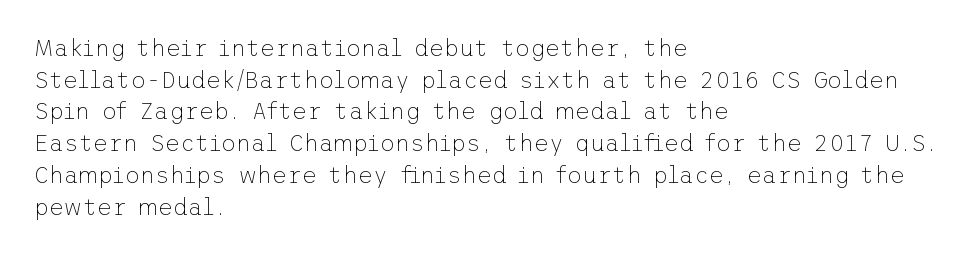
Q: Is the text bold? A: No.
Q: Is the text italic (slanted)? A: No, it is upright.
Q: Is the text underlined? A: No.
Q: How is the paragraph aligned? A: Left-aligned.
Q: Is the spacing between letters normal or unusually wide? A: Normal.
Q: Is the spacing between lines tight, normal or loose? A: Normal.
